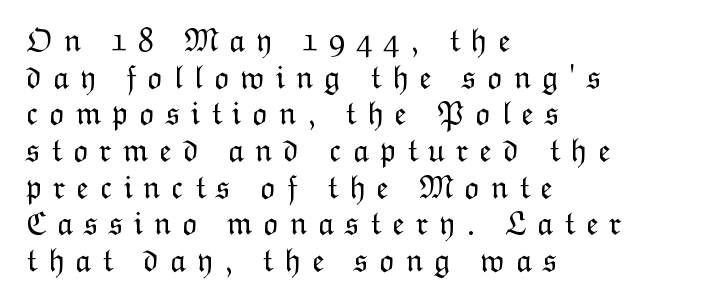
The strokes are not fattened; the text isn't bold. Characters follow at a spacing far wider than the type designer built in. Looks like regular typesetting: each glyph gets only the width it needs. Words float on clear page, feet unadorned. Whoever set this chose condensed vertical rhythm over breathing room.
